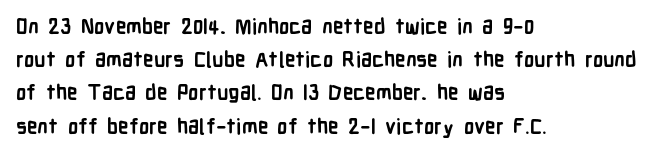
The font is running at its bold setting. Letters rest on an invisible, unmarked baseline. Students, note that the glyphs here touch the page at normal intervals. The rendering anchors every line to the left-hand side.
